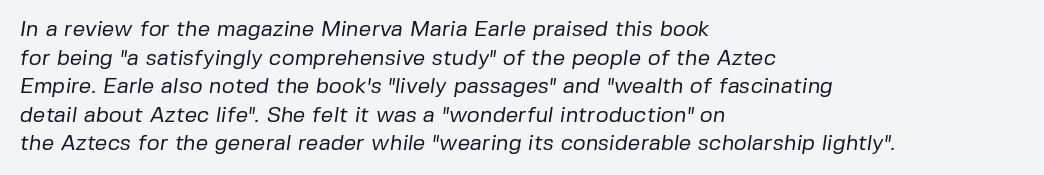
Characters follow at the spacing the type designer built in. These lines stack with their left ends in a neat column. The strip under each line holds only bare page. Each stroke keeps to a modest, everyday thickness or less.
